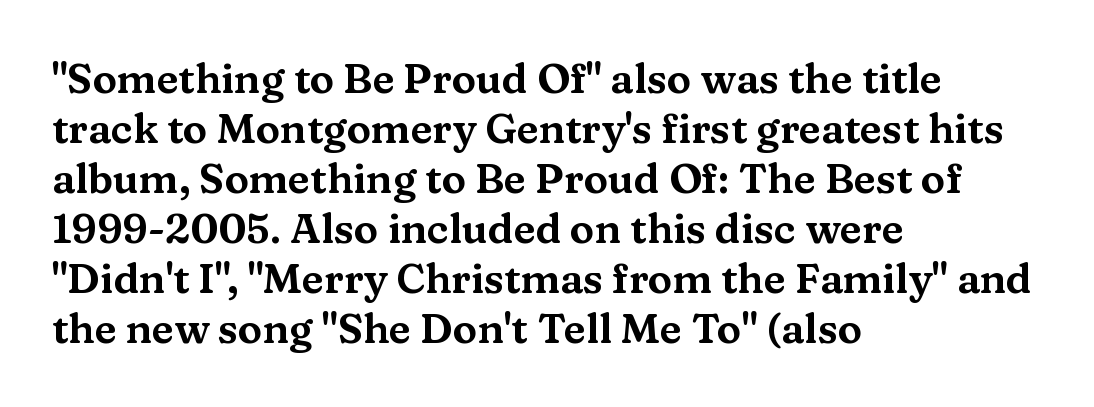
Words appear dense and cohesive because spacing is normal. This sample uses a serif face. The paragraph shown leans on its left margin. A typesetter would call this proportional, since set widths differ per character. Ordinary non-slanted type is in use.
